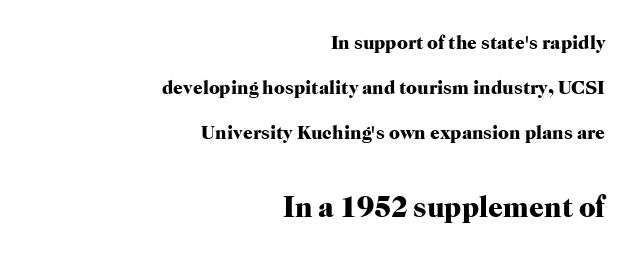
Does the copy run flush right? Yes — the right margin is perfectly even. Whoever set this chose breathing room over compactness in the vertical rhythm. Unlike italic type, these characters show no tilt at all. Is this a sans? No — the strokes have serifs. Proportional: the letters do not fall into vertical columns. A dark, heavy texture on the line: the type is bold.
